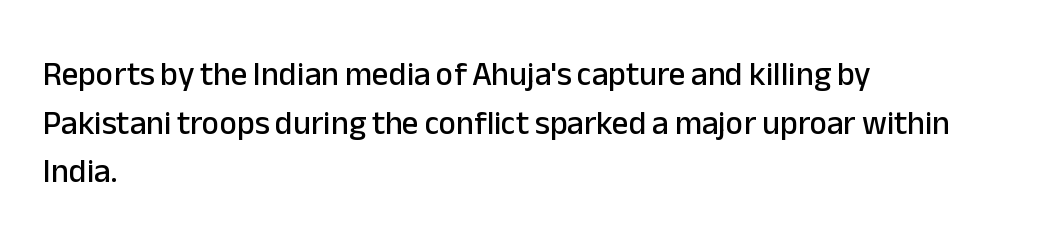
The image shows 33 px sans-serif type, upright; set left-aligned, normal line spacing (1.47x), normal letter spacing, not underlined; low stroke contrast and a medium x-height.
